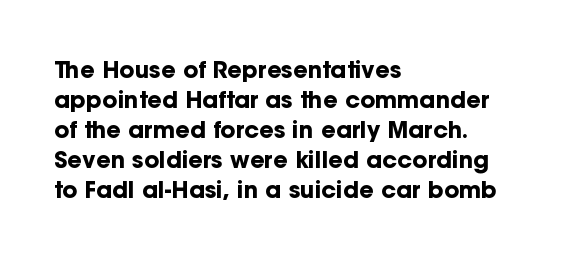
Designer's note — italics off, roman on. Clear beneath every line of the passage. Set as a true bold cut, around the 700 mark. How would I describe the line gaps? Plain and ordinary.
